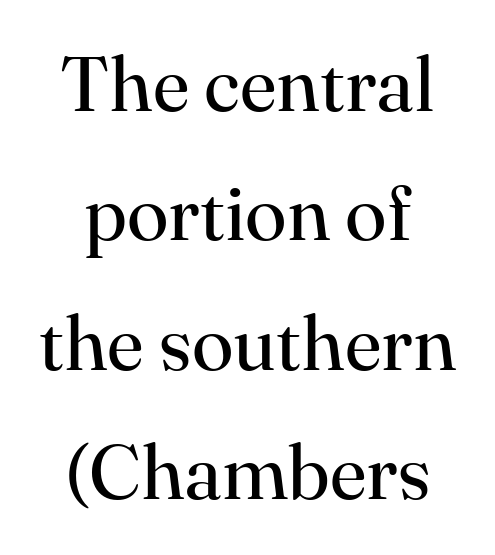
{"serif": "yes", "italic": "no", "bold": "no", "weight": "regular", "width": "normal", "stroke_contrast": "high", "x_height": "small", "monospaced": "no", "underline": "no", "line_spacing": "normal", "line_spacing_ratio": 1.68, "letter_spacing": "normal", "letter_spacing_em": 0.0, "glyph_px": 77}
